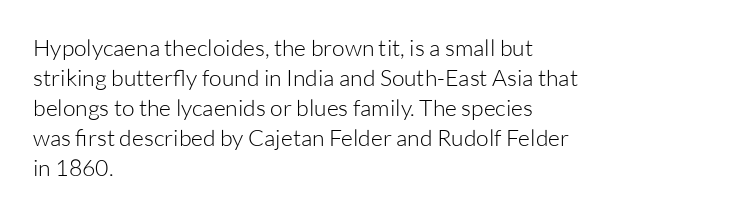
The image shows 23 px text type, upright; set left-aligned, normal line spacing (1.3x), normal letter spacing, not underlined.
